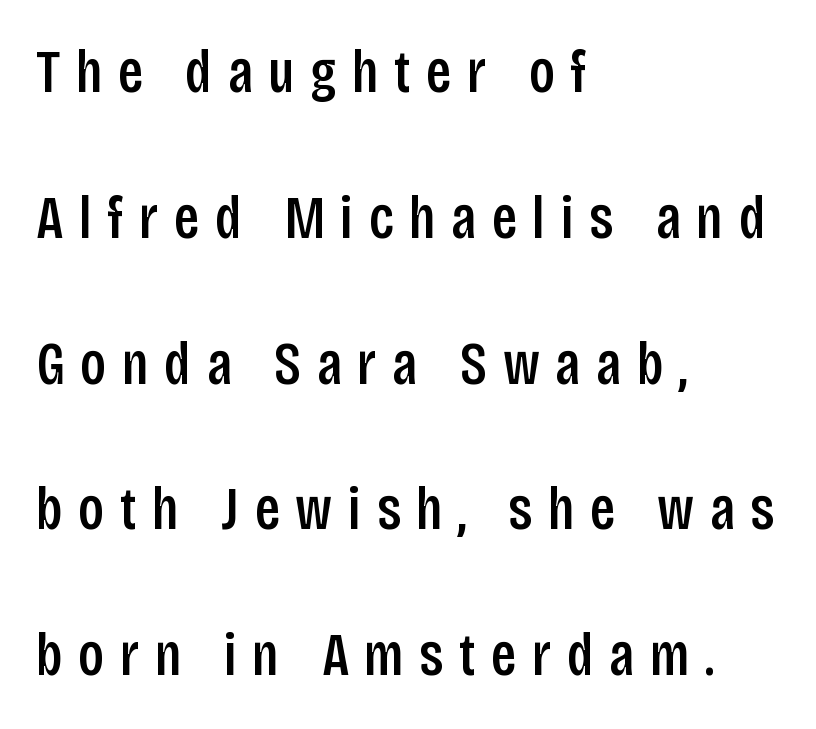
Q: Is the text italic (slanted)? A: No, it is upright.
Q: Is the typeface a serif or a sans-serif typeface? A: Sans-serif.
Q: Is the text underlined? A: No.
Q: How is the paragraph aligned? A: Left-aligned.
Q: Is the spacing between letters normal or unusually wide? A: Unusually wide.
Q: Is the spacing between lines tight, normal or loose? A: Loose.
Q: Width (condensed, normal, or wide)? A: Condensed.
Q: Stroke contrast? A: Low.
Q: x-height? A: Large.
Q: Monospaced? A: No.
